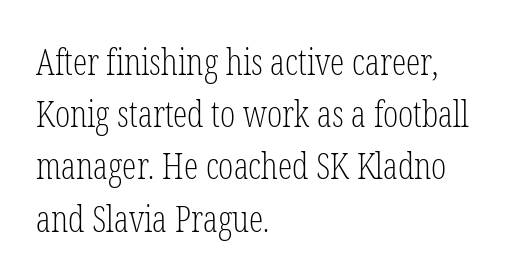
The image shows 36 px light, condensed serif type, upright; set left-aligned, normal line spacing (1.45x), normal letter spacing, not underlined; low stroke contrast and a medium x-height.
